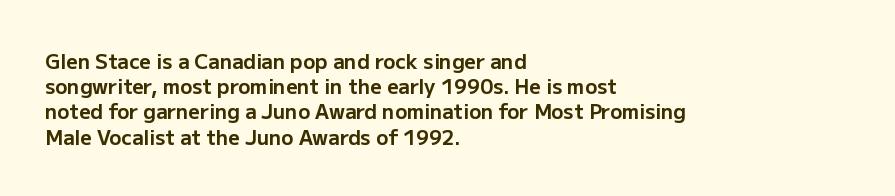
Q: Is the text bold? A: Yes.
Q: Is the text italic (slanted)? A: No, it is upright.
Q: Is the text underlined? A: No.
Q: How is the paragraph aligned? A: Left-aligned.
Q: Is the spacing between letters normal or unusually wide? A: Normal.
Q: Is the spacing between lines tight, normal or loose? A: Normal.
